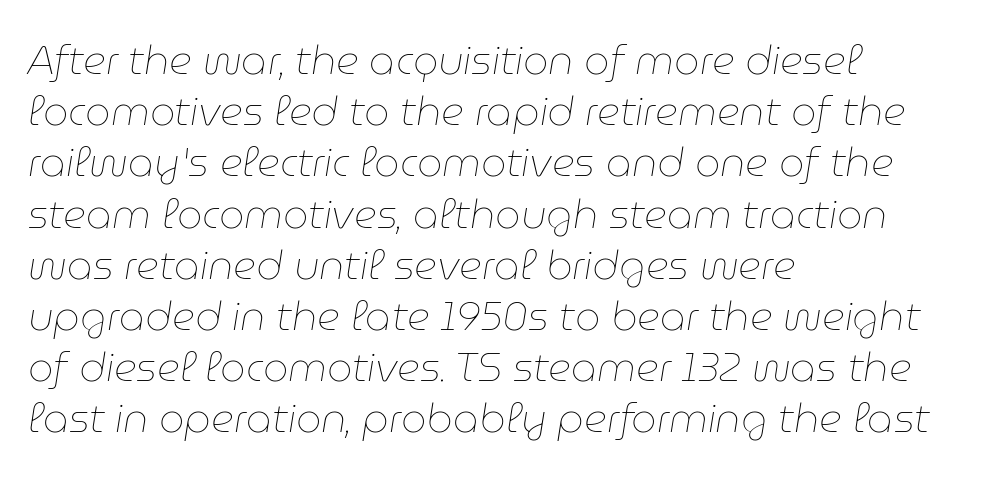
The image shows 40 px thin type, italic (leaning right); set left-aligned, normal line spacing (1.28x), normal letter spacing, not underlined; low stroke contrast and a medium x-height.
